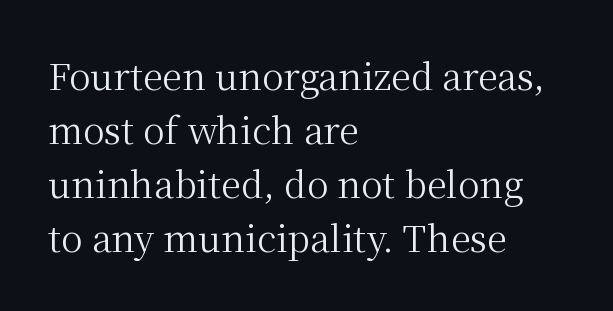
The image shows 36 px regular-weight serif type, upright; set left-aligned, normal line spacing (1.5x), normal letter spacing, not underlined; medium stroke contrast and a medium x-height.
